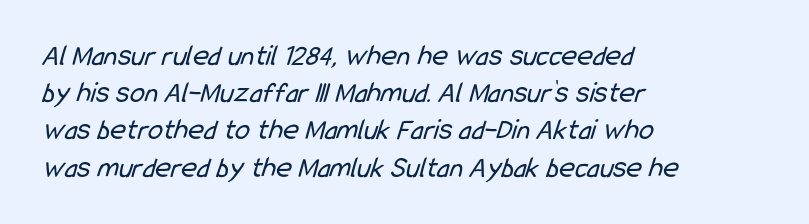
{"serif": "no", "bold": "no", "weight": "regular", "width": "condensed", "stroke_contrast": "low", "x_height": "medium", "monospaced": "no", "underline": "no", "align": "left", "line_spacing_ratio": 1.24, "letter_spacing": "normal", "letter_spacing_em": 0.0, "glyph_px": 30}
